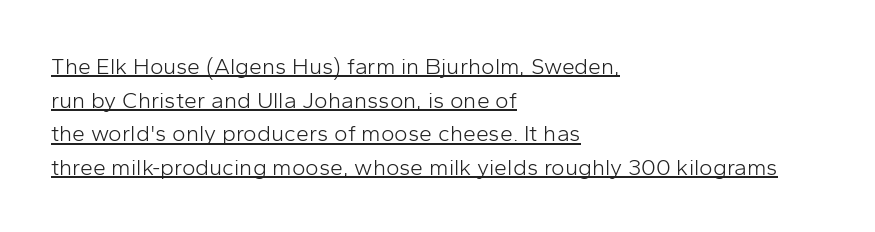
{"italic": "no", "bold": "no", "underline": "yes", "align": "left", "line_spacing": "normal", "line_spacing_ratio": 1.46, "letter_spacing": "normal", "letter_spacing_em": 0.0, "glyph_px": 23}
